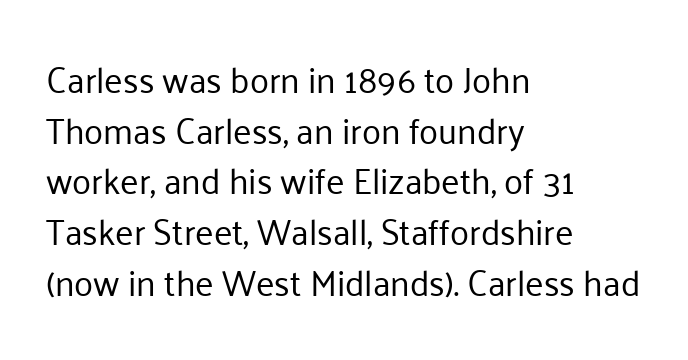
The image shows 35 px regular-weight sans-serif type, upright; set left-aligned, normal line spacing (1.45x), normal letter spacing, not underlined; low stroke contrast and a medium x-height.
